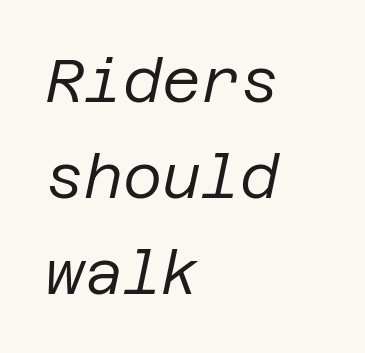
Q: Is the text bold? A: No.
Q: Is the text italic (slanted)? A: Yes, it leans right by about 12 degrees.
Q: Is the text underlined? A: No.
Q: How is the paragraph aligned? A: Left-aligned.
Q: Is the spacing between letters normal or unusually wide? A: Normal.
Q: Is the spacing between lines tight, normal or loose? A: Normal.
Q: Width (condensed, normal, or wide)? A: Normal.
Q: Stroke contrast? A: Low.
Q: x-height? A: Large.
